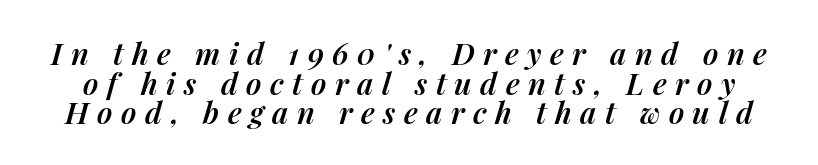
Q: Is the text bold? A: Semi-bold.
Q: Is the text italic (slanted)? A: Yes, it leans right by about 14 degrees.
Q: Is the text underlined? A: No.
Q: Is the spacing between letters normal or unusually wide? A: Unusually wide.
Q: Is the spacing between lines tight, normal or loose? A: Tight.
Q: Width (condensed, normal, or wide)? A: Normal.
Q: Stroke contrast? A: Medium.
Q: x-height? A: Medium.
Q: Monospaced? A: No.
